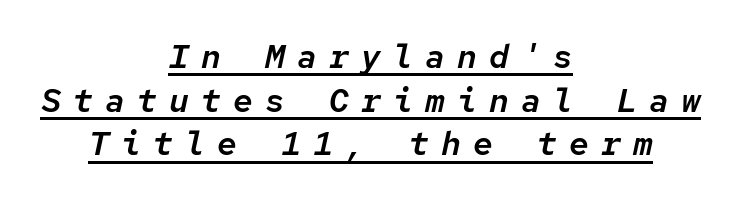
Q: Is the text italic (slanted)? A: Yes, it leans right by about 12 degrees.
Q: Is the text underlined? A: Yes.
Q: How is the paragraph aligned? A: Centered.
Q: Is the spacing between letters normal or unusually wide? A: Unusually wide.
Q: Is the spacing between lines tight, normal or loose? A: Normal.
Q: Width (condensed, normal, or wide)? A: Normal.
Q: Stroke contrast? A: Low.
Q: x-height? A: Medium.
Q: Monospaced? A: Yes.
